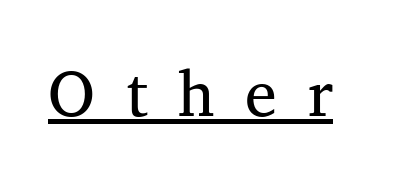
{"serif": "yes", "italic": "no", "bold": "no", "weight": "regular", "width": "normal", "stroke_contrast": "medium", "x_height": "medium", "monospaced": "no", "underline": "yes", "letter_spacing": "wide", "letter_spacing_em": 0.48, "glyph_px": 64}
